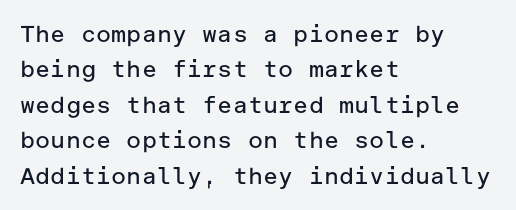
Q: Is the text bold? A: No.
Q: Is the text italic (slanted)? A: No, it is upright.
Q: Is the text underlined? A: No.
Q: How is the paragraph aligned? A: Left-aligned.
Q: Is the spacing between letters normal or unusually wide? A: Normal.
Q: Is the spacing between lines tight, normal or loose? A: Normal.
